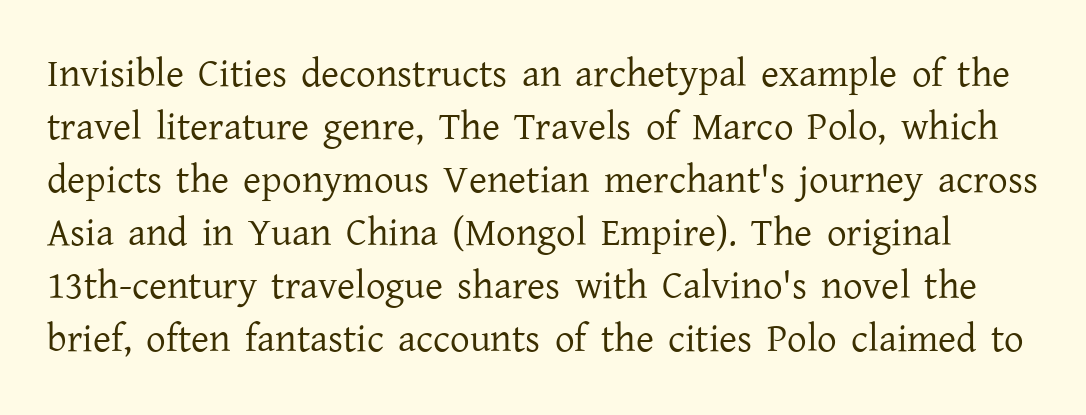
Observe the serifs anchoring each vertical stroke in this sample. Just letters on the line, the space beneath them empty. The face used here is rendered with its standard letterfit. Is the stroke heavy? The answer is a plain regular-or-lighter.
